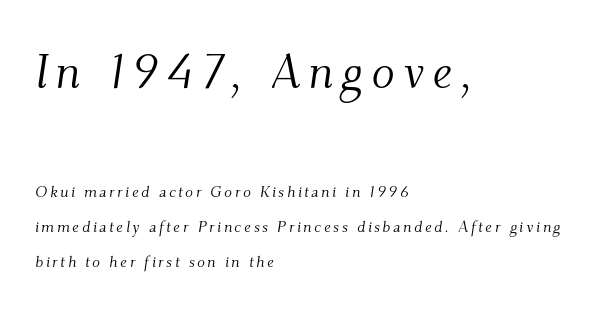
Stem width sits at or under what a default text font uses. Reading down the column, the eye jumps a long way to each next line. If you drew a line through each stem, it would be angled. Do the characters align in a grid? No, the font is proportional.
